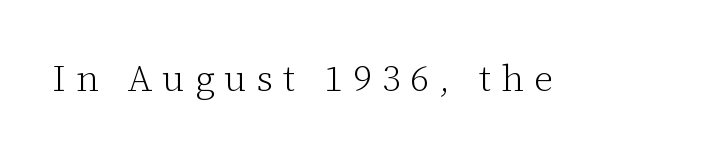
Note the varied advance widths — an 'i' is clearly narrower than an 'm'. Compared with a typical body face, this is equally light or lighter still. The horizontal fit of the characters is loose and conspicuously gappy. Vertical strokes here are truly vertical. The passage shown is not underscored anywhere. Look at the bottom of the vertical strokes: they flare into serifs here.
